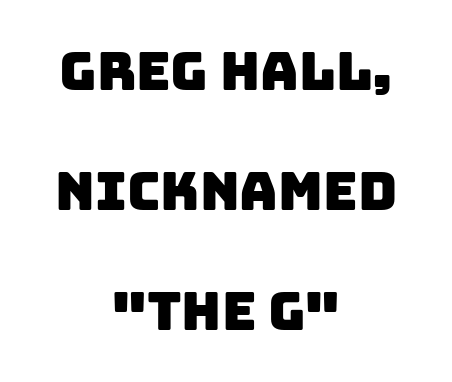
Note the varied advance widths — an 'i' is clearly narrower than an 'm'. The whitespace from short lines is split evenly between both sides. The specimen omits any rule beneath the text block's lines. Regarding leading, the lines here are spaced well apart. Spacing between characters is what you'd get straight out of the box.
